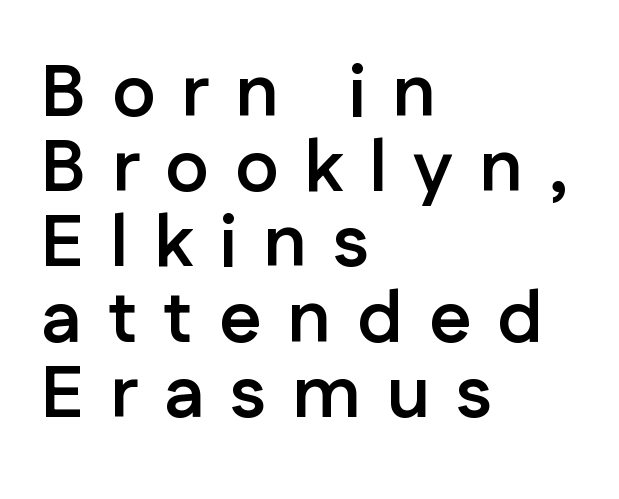
Q: Is the text bold? A: Yes.
Q: Is the text italic (slanted)? A: No, it is upright.
Q: Is the typeface a serif or a sans-serif typeface? A: Sans-serif.
Q: Is the text underlined? A: No.
Q: How is the paragraph aligned? A: Left-aligned.
Q: Is the spacing between letters normal or unusually wide? A: Unusually wide.
Q: Is the spacing between lines tight, normal or loose? A: Tight.
Q: Width (condensed, normal, or wide)? A: Normal.
Q: Stroke contrast? A: Low.
Q: x-height? A: Medium.
Q: Monospaced? A: No.
